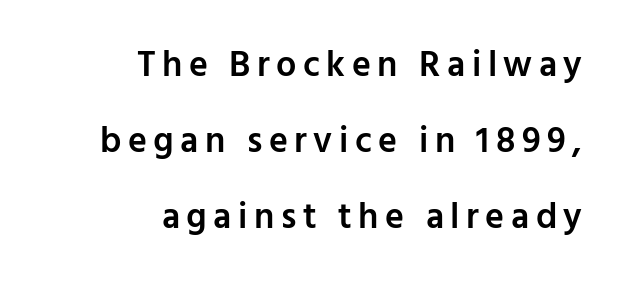
The image shows 36 px semibold sans-serif type, upright; set right-aligned, loose line spacing (2.11x), not underlined; low stroke contrast and a medium x-height.
